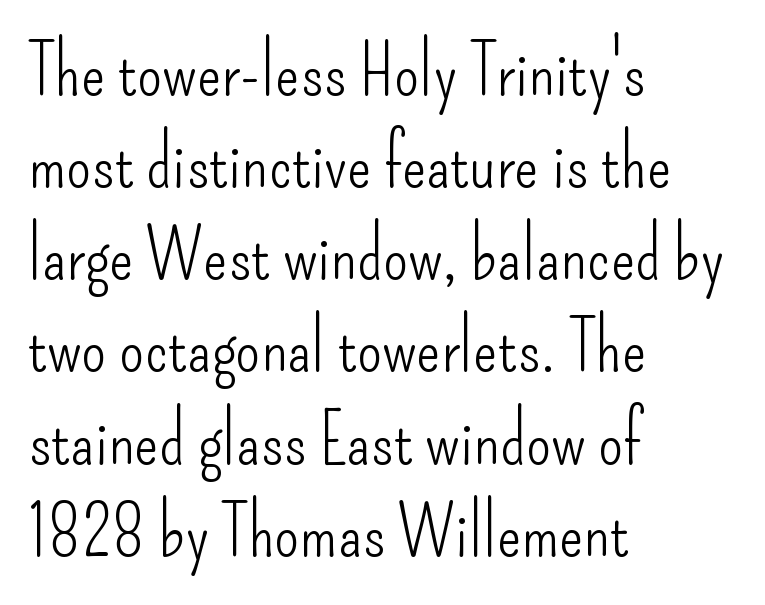
The image shows 72 px light, condensed sans-serif type, upright; set left-aligned, normal line spacing (1.28x), normal letter spacing, not underlined; low stroke contrast and a small x-height.
